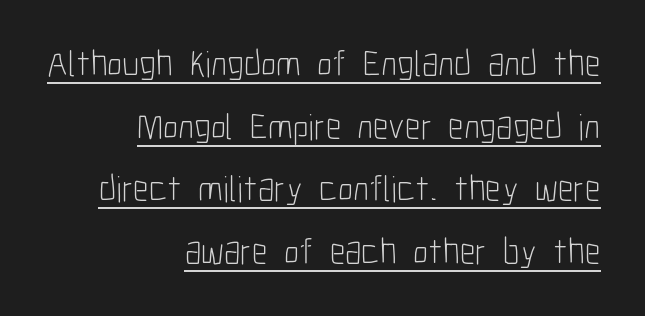
Here the designer chose a conventional face with non-uniform glyph widths. Leftover space on each line is placed entirely before the opening word. Stems and bowls with no extra thickness — not bold. The tracking reads as untouched default to a designer's eye. Letterform terminals end flat and unadorned throughout the passage. Every stem runs plumb, perpendicular to the baseline.
